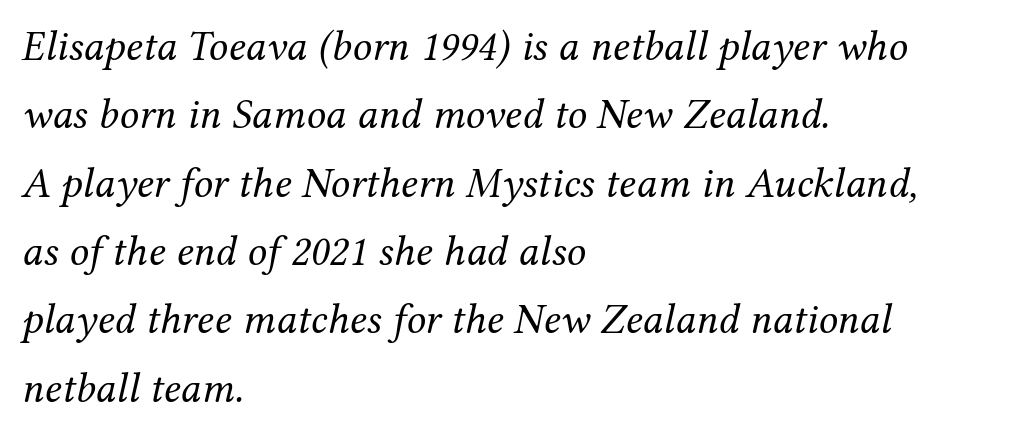
{"serif": "yes", "italic": "yes", "lean": "right", "slant_degrees": 12, "bold": "no", "weight": "regular", "width": "normal", "stroke_contrast": "medium", "x_height": "medium", "monospaced": "no", "underline": "no", "align": "left", "line_spacing": "normal", "line_spacing_ratio": 1.59, "letter_spacing": "normal", "letter_spacing_em": 0.0, "glyph_px": 43}
